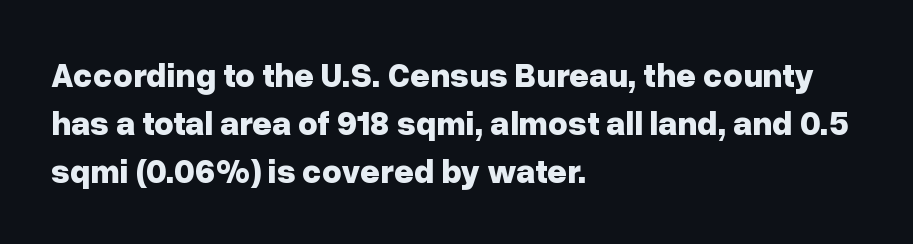
{"serif": "no", "italic": "no", "bold": "yes", "weight": "bold", "width": "normal", "stroke_contrast": "low", "x_height": "medium", "monospaced": "no", "underline": "no", "align": "left", "line_spacing": "normal", "line_spacing_ratio": 1.41, "letter_spacing": "normal", "letter_spacing_em": 0.0, "glyph_px": 34}
